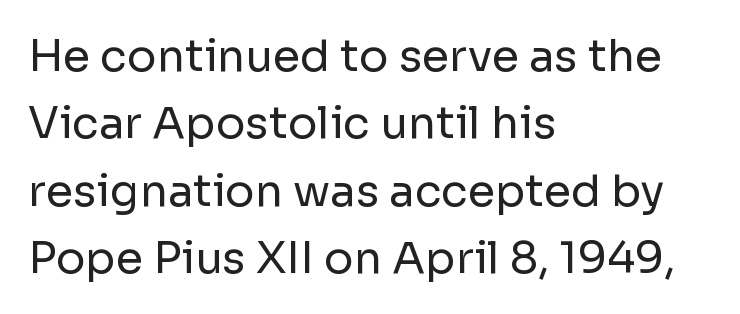
Nobody touched the tracking dial on this one. Serifs: no, the terminals of the letterforms are clean. Line spacing here is normal. The axis of the letterforms is exactly vertical. Note the varied advance widths — an 'i' is clearly narrower than an 'm'. The space beneath each line is pristine and unruled.
